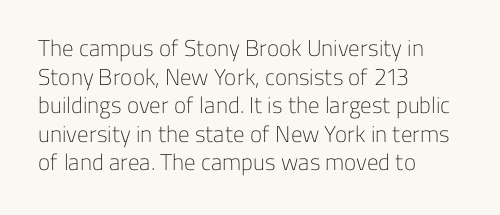
{"italic": "no", "bold": "no", "underline": "no", "align": "left", "line_spacing_ratio": 1.24, "letter_spacing": "normal", "letter_spacing_em": 0.0, "glyph_px": 23}
